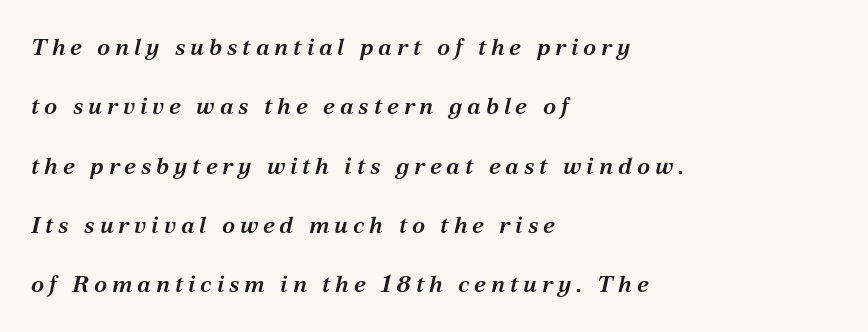
{"italic": "yes", "lean": "right", "slant_degrees": 12, "bold": "semi", "underline": "no", "align": "left", "line_spacing": "loose", "line_spacing_ratio": 2.47, "letter_spacing": "wide", "letter_spacing_em": 0.2, "glyph_px": 24}
